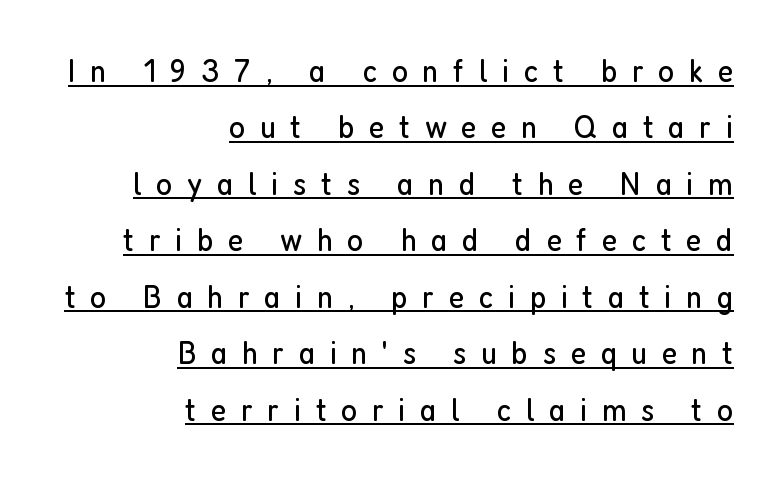
The image shows 34 px regular-weight, condensed sans-serif type, upright; set right-aligned, normal line spacing (1.66x), unusually wide letter spacing (+0.43 em), underlined; low stroke contrast and a medium x-height.
